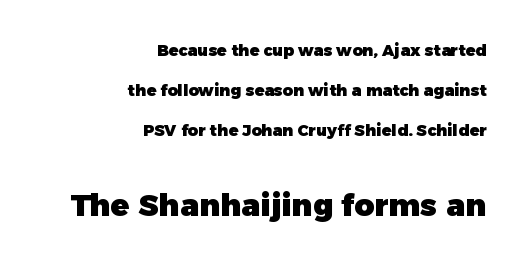
Serifs: no, the terminals of the letterforms are clean. The space beneath each line is pristine and unruled. On the weight axis this lands at bold, roughly 700. This is the regular roman posture of the typeface.
